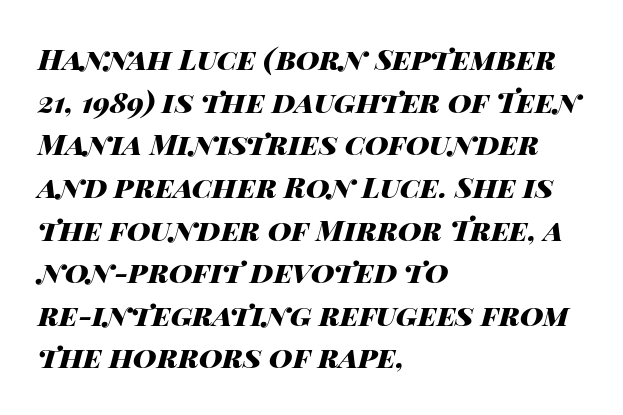
Q: Is the text bold? A: Yes.
Q: Is the text italic (slanted)? A: Yes, it leans right by about 14 degrees.
Q: Is the text underlined? A: No.
Q: How is the paragraph aligned? A: Left-aligned.
Q: Is the spacing between letters normal or unusually wide? A: Normal.
Q: Is the spacing between lines tight, normal or loose? A: Normal.
Q: Width (condensed, normal, or wide)? A: Wide.
Q: Stroke contrast? A: High.
Q: x-height? A: Large.
Q: Monospaced? A: No.
